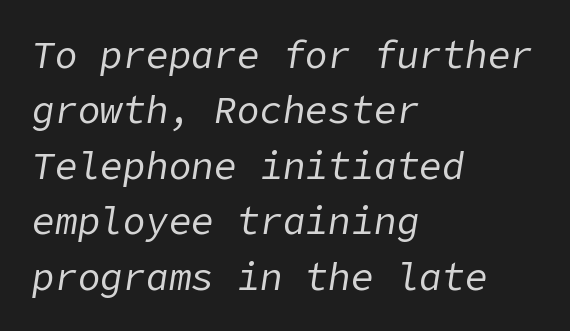
Q: Is the text bold? A: No.
Q: Is the text italic (slanted)? A: Yes, it leans right by about 9 degrees.
Q: Is the text underlined? A: No.
Q: How is the paragraph aligned? A: Left-aligned.
Q: Is the spacing between letters normal or unusually wide? A: Normal.
Q: Is the spacing between lines tight, normal or loose? A: Normal.
Q: Width (condensed, normal, or wide)? A: Normal.
Q: Stroke contrast? A: Low.
Q: x-height? A: Medium.
